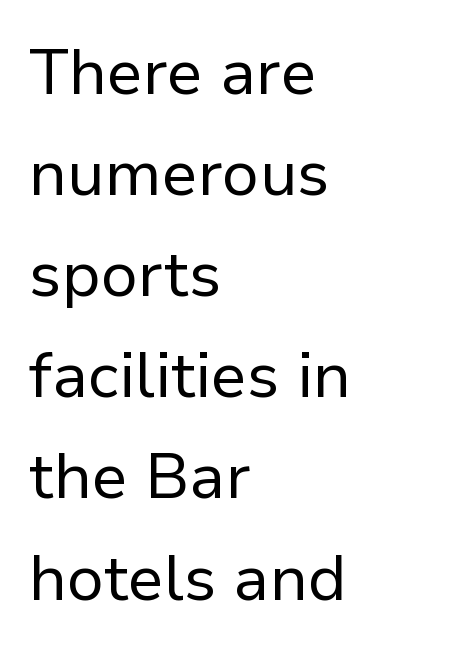
The image shows 64 px regular-weight sans-serif type, upright; set left-aligned, normal line spacing (1.58x), normal letter spacing, not underlined; low stroke contrast and a medium x-height.
